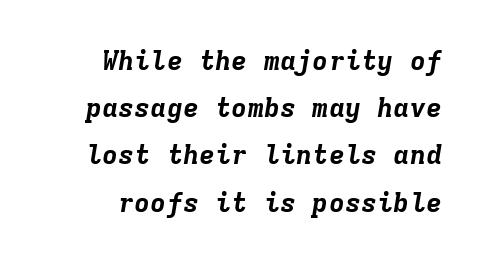
Strokes here are thick enough to call this a true bold. Observe the ordinary spacing: letters are neighbours, not strangers. Does the lettering tilt? It does — this is italic. The strip under each line holds only bare page.
